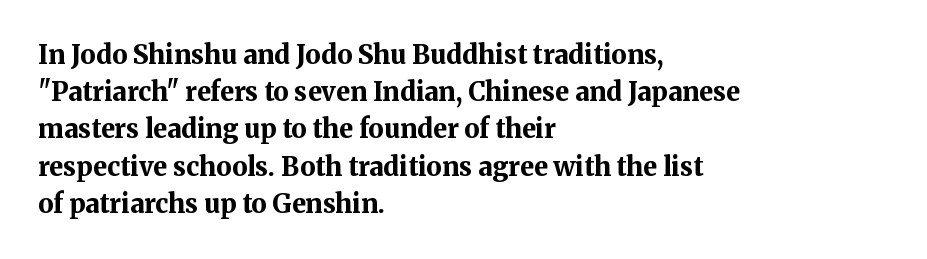
The image shows 26 px bold type, upright; set left-aligned, normal line spacing (1.43x), normal letter spacing, not underlined.
